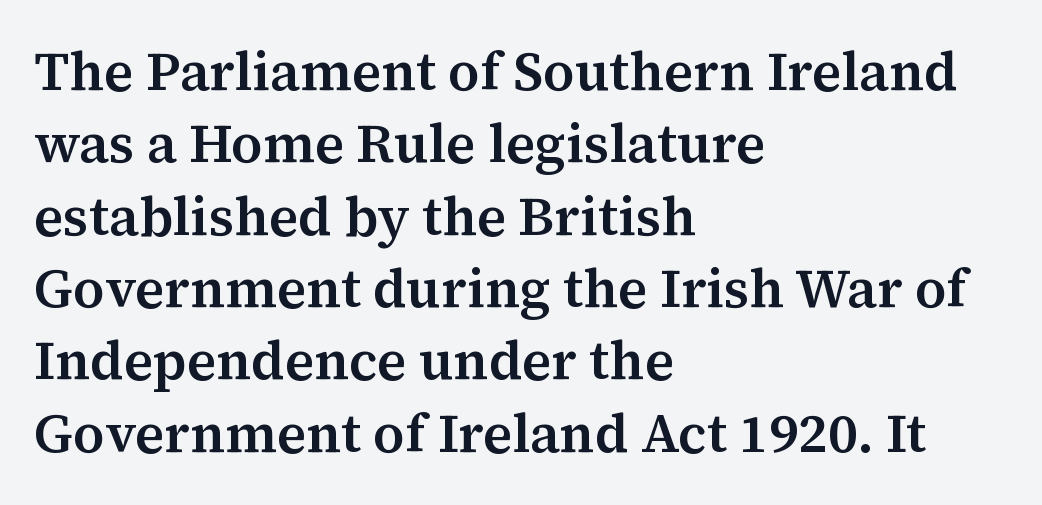
Q: Is the text italic (slanted)? A: No, it is upright.
Q: Is the typeface a serif or a sans-serif typeface? A: Serif.
Q: Is the text underlined? A: No.
Q: How is the paragraph aligned? A: Left-aligned.
Q: Is the spacing between letters normal or unusually wide? A: Normal.
Q: Is the spacing between lines tight, normal or loose? A: Normal.
Q: Width (condensed, normal, or wide)? A: Normal.
Q: Stroke contrast? A: Medium.
Q: x-height? A: Medium.
Q: Monospaced? A: No.
